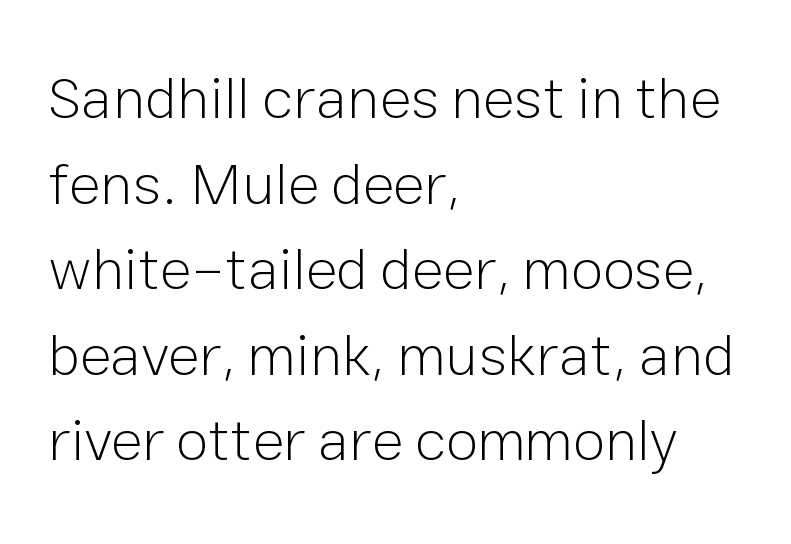
Each line starts at the same left margin while the right side varies. Nobody drew a line under any word here. The gaps between neighbouring characters are ordinary and unremarkable. The letters stand straight up with perfectly vertical stems. Stems here are at most as thick as an everyday book face.
